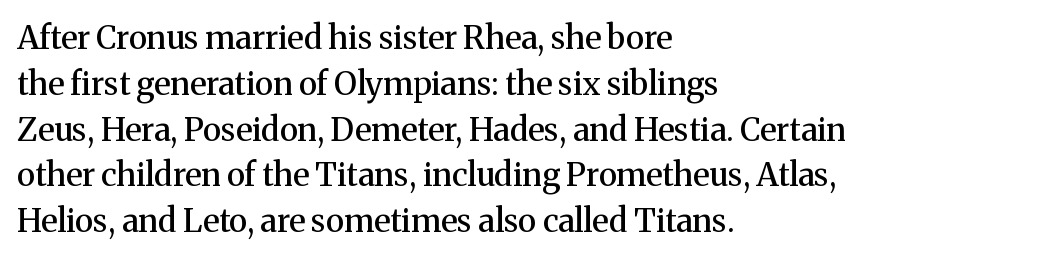
The image shows 32 px semibold serif type, upright; set left-aligned, normal line spacing (1.43x), normal letter spacing, not underlined; medium stroke contrast and a medium x-height.
